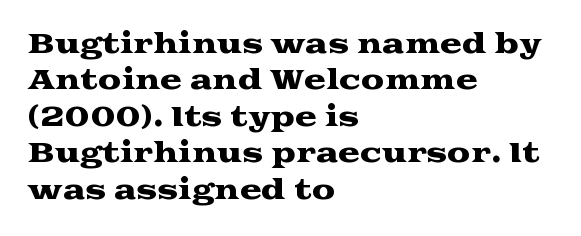
{"italic": "no", "underline": "no", "align": "left", "line_spacing": "normal", "line_spacing_ratio": 1.4, "letter_spacing": "normal", "letter_spacing_em": 0.0, "glyph_px": 26}
